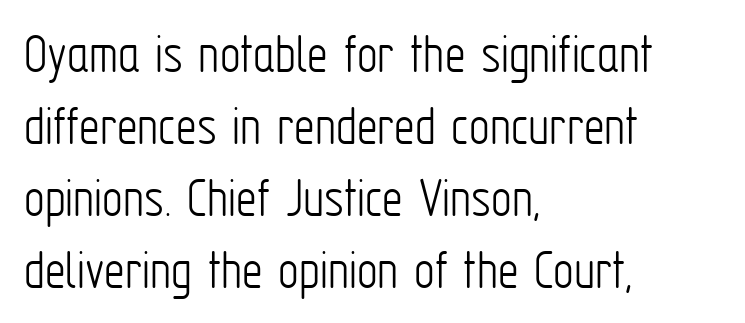
You could not count columns in this text — the font is proportionally spaced. Think standard paragraph weight, or any step lighter than that. These lines are composed in type without serifs. The type sits square on the baseline with zero lean. Alignment: flush left.
